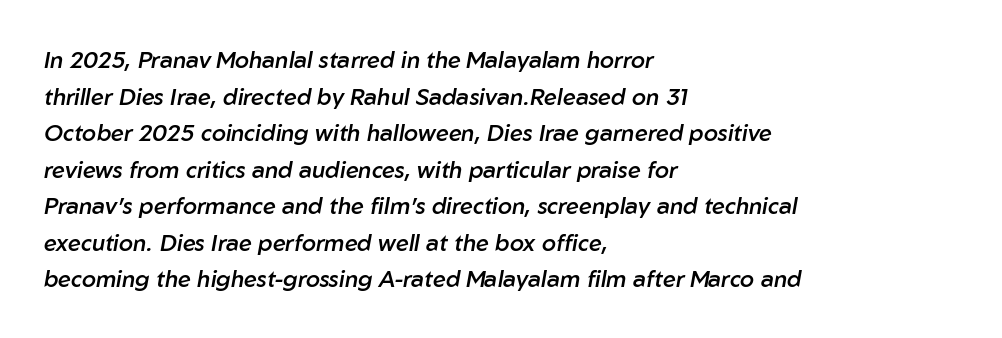
The type is set solid horizontally, with unmodified tracking. Compared with a centered layout, this one pins lines to the left instead. The vertical gap from one line to the next is medium. This is the in-between weight designers call semibold or demi. Only glyphs here, with clear space below each row.
